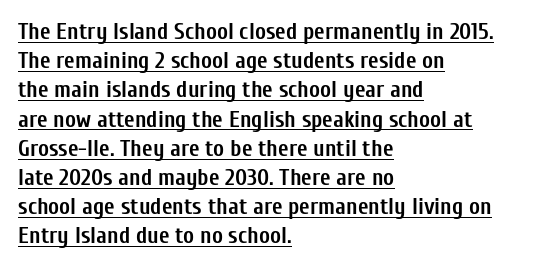
Compared with a centered layout, this one pins lines to the left instead. Caption: standard tracking, unaltered. The glyphs are accompanied by a horizontal stroke just below them. The letters stand straight up with perfectly vertical stems. Rows of type keep a routine distance in the vertical direction.
